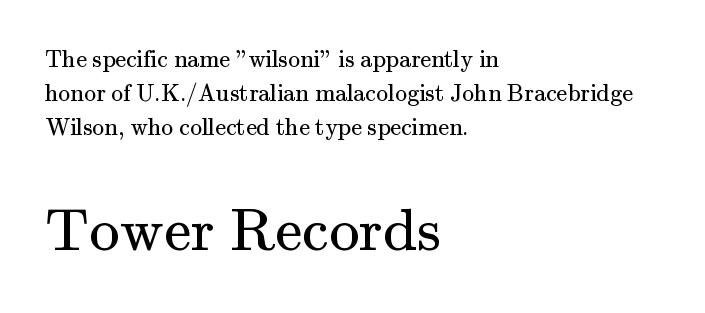
{"serif": "yes", "italic": "no", "bold": "no", "weight": "regular", "width": "normal", "stroke_contrast": "medium", "x_height": "small", "monospaced": "no", "underline": "no", "align": "left", "line_spacing": "normal", "line_spacing_ratio": 1.41, "letter_spacing": "normal", "letter_spacing_em": 0.0, "larger_block": "second", "size_ratio": 2.54, "glyph_px": 61}
